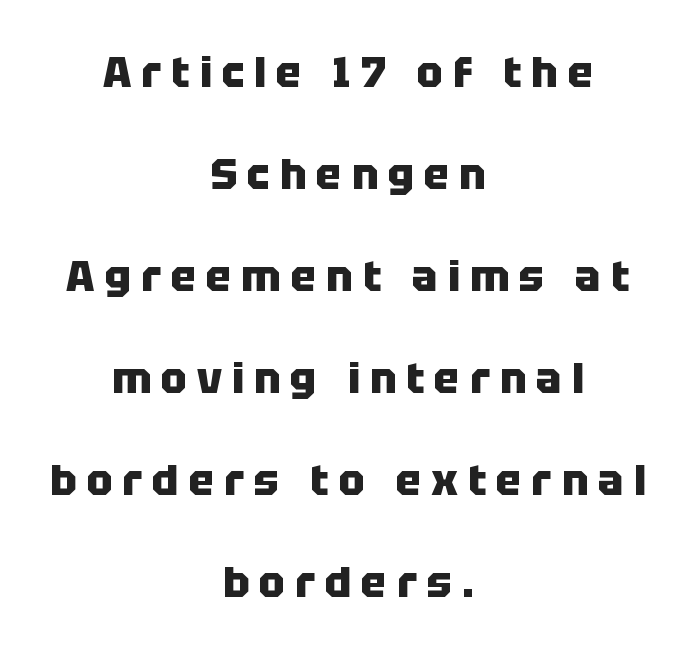
{"serif": "no", "italic": "no", "bold": "yes", "weight": "heavy", "width": "normal", "stroke_contrast": "low", "x_height": "large", "monospaced": "no", "underline": "no", "align": "center", "line_spacing": "loose", "line_spacing_ratio": 2.37, "letter_spacing": "wide", "letter_spacing_em": 0.23, "glyph_px": 43}
